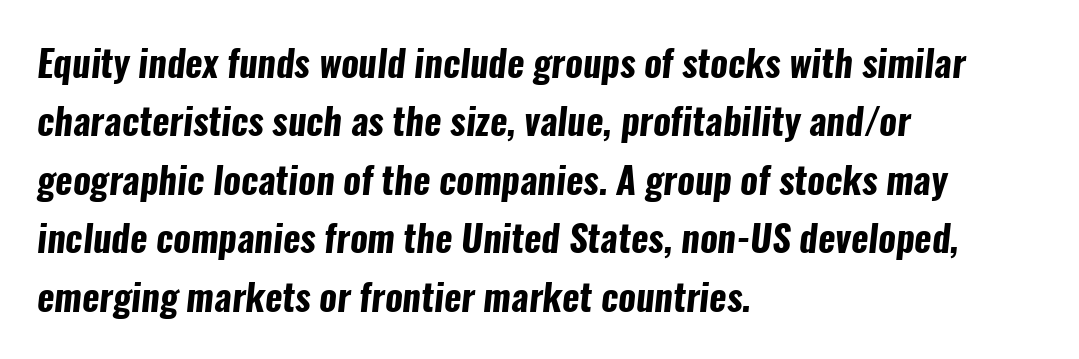
Summary of weight: heavy, a full bold. Note: no serifs on the glyphs. Vertically, the passage feels balanced, rows spaced as you'd expect. The lines are quadded left.
